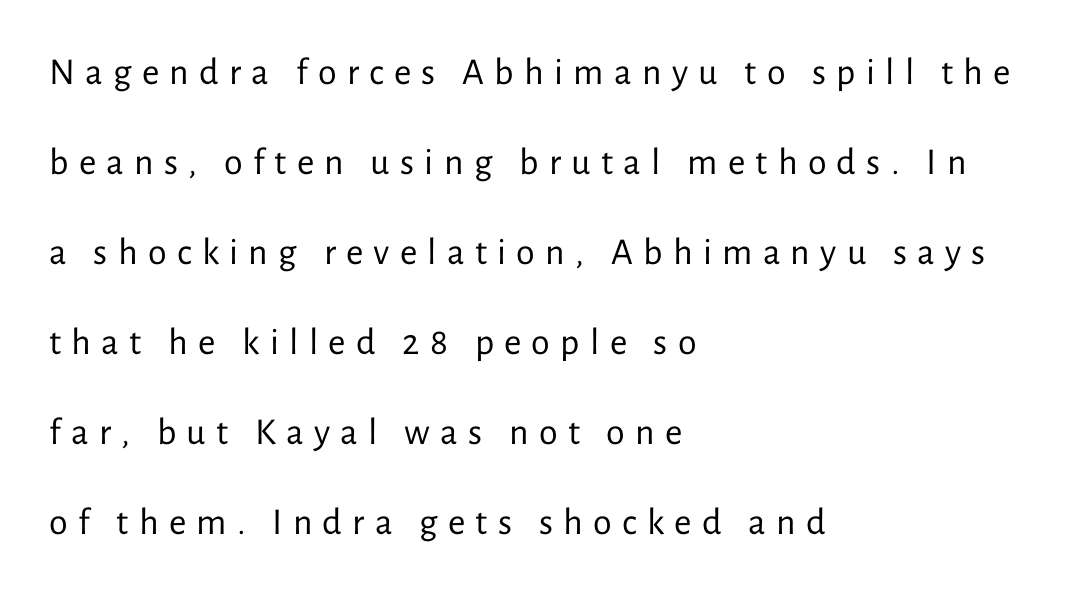
Q: Is the text bold? A: No.
Q: Is the text italic (slanted)? A: No, it is upright.
Q: Is the typeface a serif or a sans-serif typeface? A: Sans-serif.
Q: Is the text underlined? A: No.
Q: How is the paragraph aligned? A: Left-aligned.
Q: Is the spacing between letters normal or unusually wide? A: Unusually wide.
Q: Is the spacing between lines tight, normal or loose? A: Loose.
Q: Width (condensed, normal, or wide)? A: Normal.
Q: Stroke contrast? A: Low.
Q: x-height? A: Medium.
Q: Monospaced? A: No.
